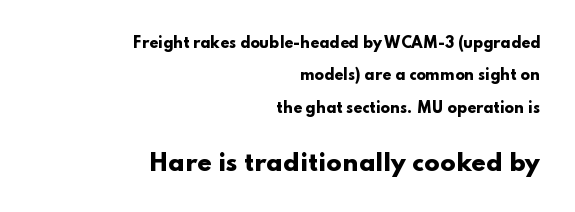
{"italic": "no", "bold": "yes", "underline": "no", "align": "right", "line_spacing": "loose", "line_spacing_ratio": 2.32, "letter_spacing": "normal", "letter_spacing_em": 0.0, "larger_block": "second", "size_ratio": 1.64, "glyph_px": 23}
